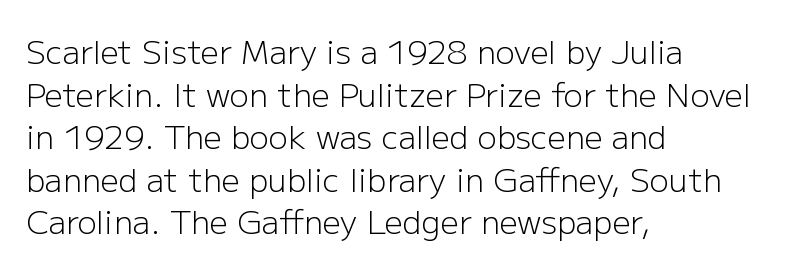
Underlining? Definitely not there. Visually the block forms a straight wall on the left and a jagged coastline on the right. Proportional: the letters do not fall into vertical columns. Horizontal bands of white between lines are of average thickness.
